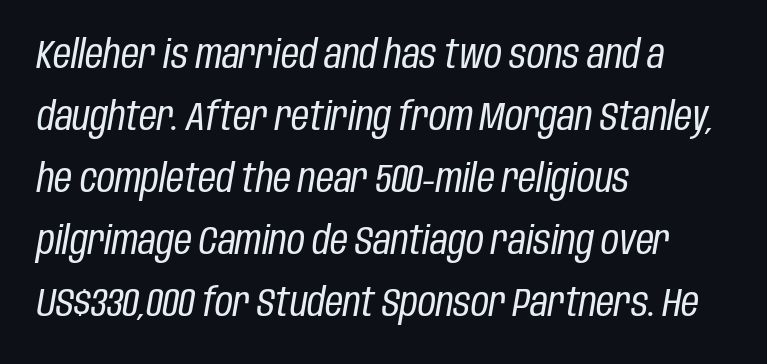
Q: Is the text bold? A: No.
Q: Is the text italic (slanted)? A: Yes, it leans right by about 10 degrees.
Q: Is the text underlined? A: No.
Q: How is the paragraph aligned? A: Left-aligned.
Q: Is the spacing between letters normal or unusually wide? A: Normal.
Q: Is the spacing between lines tight, normal or loose? A: Normal.
Q: Width (condensed, normal, or wide)? A: Condensed.
Q: Stroke contrast? A: Low.
Q: x-height? A: Large.
Q: Monospaced? A: No.
